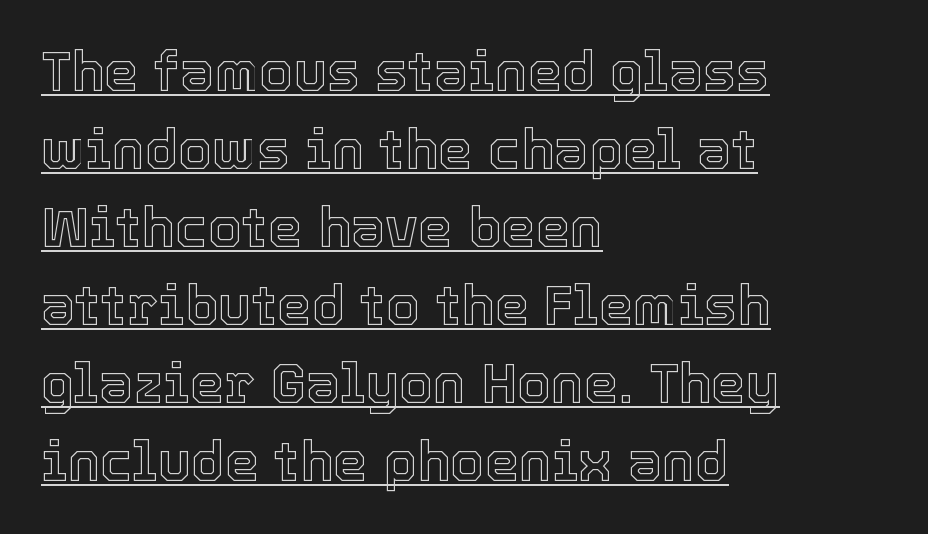
Alignment: flush left. Horizontal bands of white between lines are of average thickness. These lines are rendered in a variable-pitch font. These characters rest on top of a visible drawn line. In terms of letterspacing, this is plain default setting. This is roman type, the default non-slanted kind.
